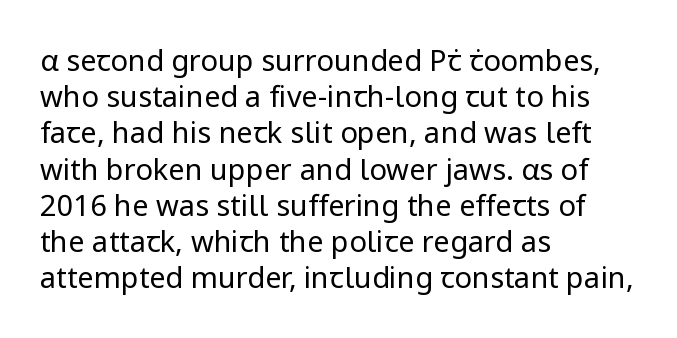
{"serif": "no", "italic": "no", "bold": "no", "weight": "regular", "width": "normal", "stroke_contrast": "low", "x_height": "medium", "monospaced": "no", "underline": "no", "align": "left", "line_spacing": "normal", "line_spacing_ratio": 1.25, "letter_spacing": "normal", "letter_spacing_em": 0.0, "glyph_px": 29}
